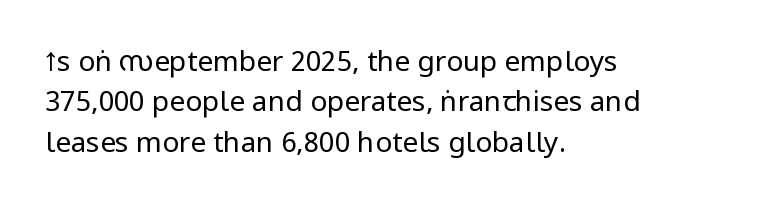
{"serif": "no", "italic": "no", "bold": "no", "weight": "regular", "width": "condensed", "stroke_contrast": "low", "underline": "no", "align": "left", "line_spacing": "normal", "line_spacing_ratio": 1.44, "letter_spacing": "normal", "letter_spacing_em": 0.0, "glyph_px": 28}
